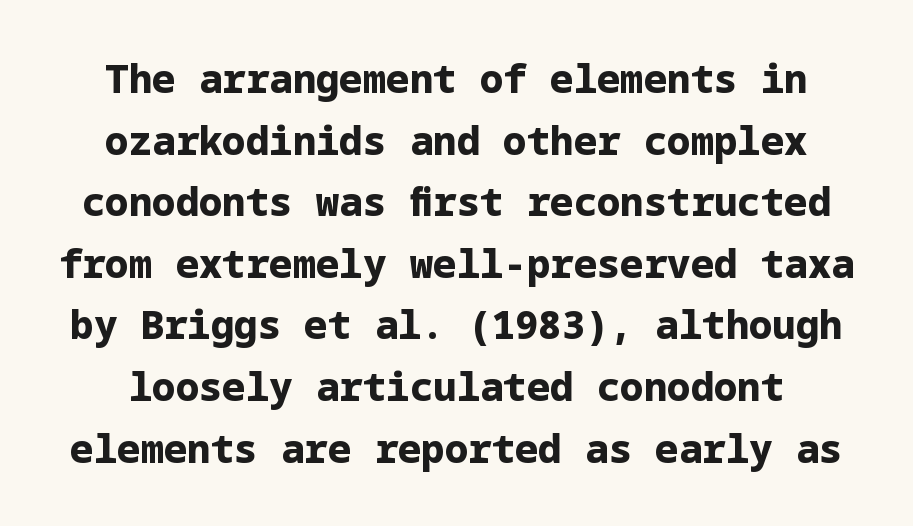
Check the space under the baseline: it is left empty. In terms of letterspacing, this is plain default setting. You can tell it's not italic because the verticals are truly vertical. Look at the stroke-to-counter ratio: heavy, a bold. The line-height multiplier appears to be the usual default. The text was rendered using a sans face with plain stroke endings.
